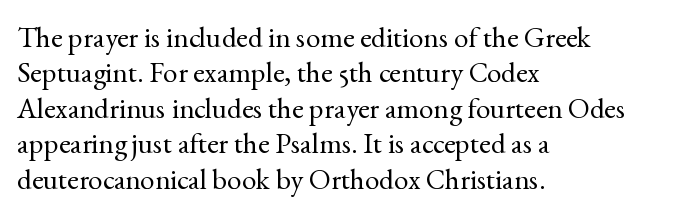
{"serif": "yes", "italic": "no", "bold": "no", "weight": "regular", "width": "normal", "x_height": "small", "monospaced": "no", "underline": "no", "align": "left", "line_spacing_ratio": 1.22, "letter_spacing": "normal", "letter_spacing_em": 0.0, "glyph_px": 29}
